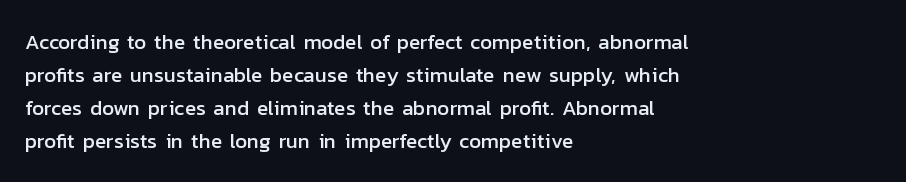
The image shows 21 px text type, upright; set left-aligned, normal line spacing (1.57x), normal letter spacing, not underlined.
